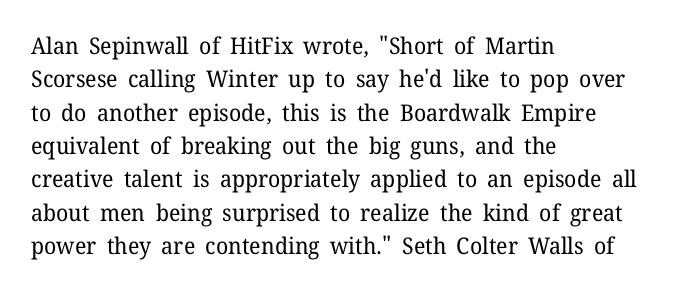
The image shows 23 px text type, upright; set left-aligned, normal line spacing (1.45x), normal letter spacing, not underlined.
